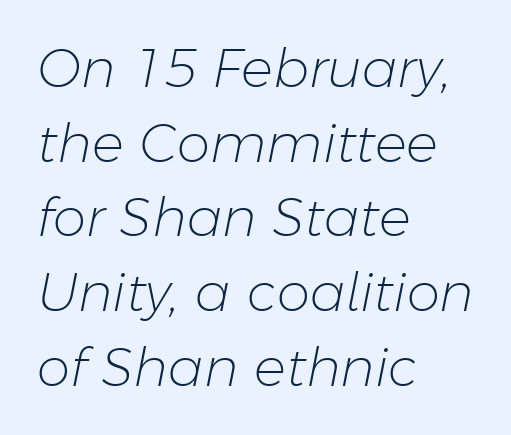
When letters slant like this, we call the style italic. Honestly, the row spacing looks completely unremarkable. Compared with a centered layout, this one pins lines to the left instead. The face looks like a standard text weight, possibly lighter. Nobody touched the tracking dial on this one.
